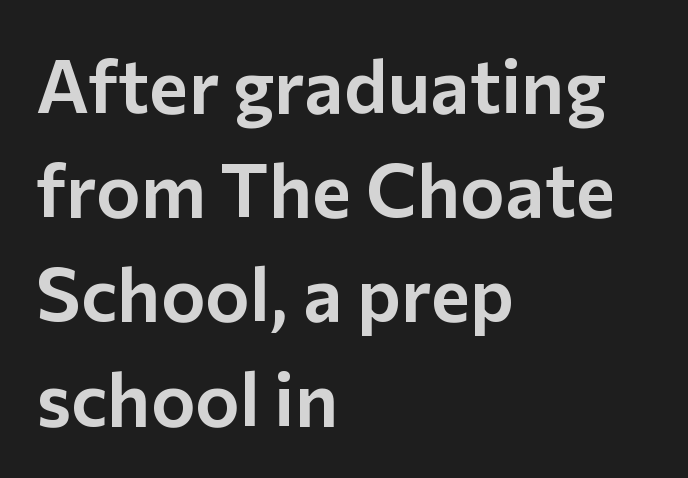
Q: Is the text italic (slanted)? A: No, it is upright.
Q: Is the typeface a serif or a sans-serif typeface? A: Sans-serif.
Q: Is the text underlined? A: No.
Q: How is the paragraph aligned? A: Left-aligned.
Q: Is the spacing between letters normal or unusually wide? A: Normal.
Q: Is the spacing between lines tight, normal or loose? A: Normal.
Q: Width (condensed, normal, or wide)? A: Normal.
Q: Stroke contrast? A: Low.
Q: x-height? A: Medium.
Q: Monospaced? A: No.
